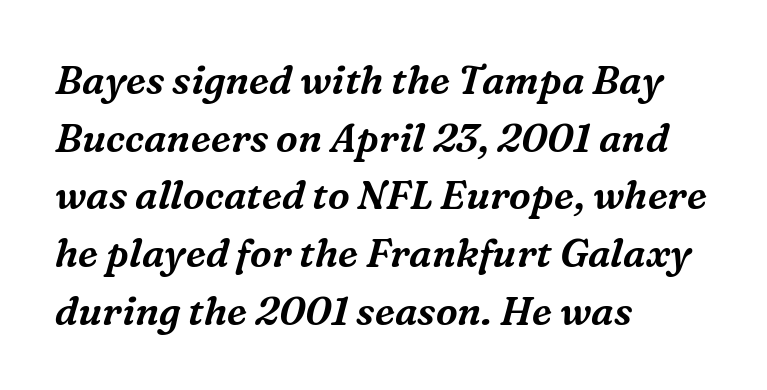
What stands out about the letter spacing? Nothing — it is the standard amount. These lines are rendered in a variable-pitch font. Evenly set lines give the paragraph a standard silhouette. These lines stack with their left ends in a neat column. A serif font was chosen for this passage. The area under the type is left untouched.
